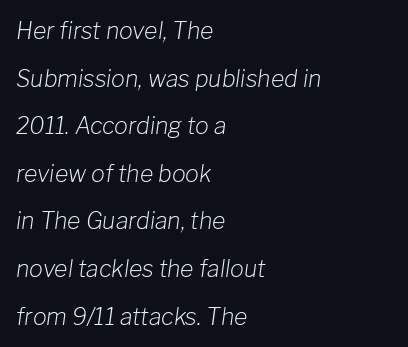
Stems and bowls with no extra thickness — not bold. Notice the wide empty band between every row — that's loose leading. Underlining? Definitely not there. Where is the straight margin? On the left. Quick note: italic.
